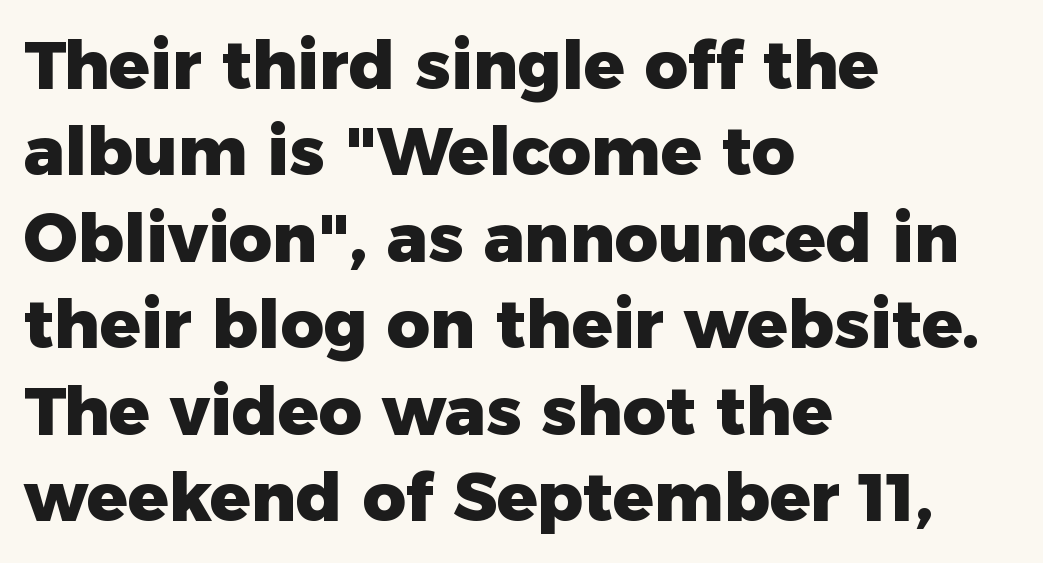
Honestly, the letter spacing is just normal — you wouldn't notice it. Notice how the stems are strictly vertical — no italics here. Plain, unruled lines of type. This block has exactly the height ordinary leading produces. Proportional: the letters do not fall into vertical columns.
